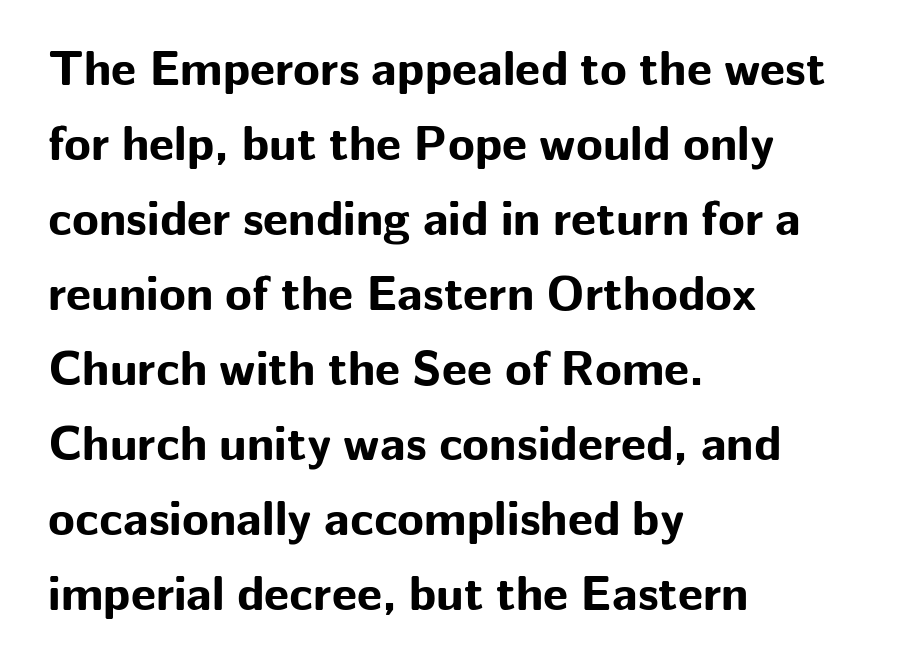
The image shows 49 px bold sans-serif type, upright; set left-aligned, normal line spacing (1.53x), normal letter spacing, not underlined; low stroke contrast and a medium x-height.
